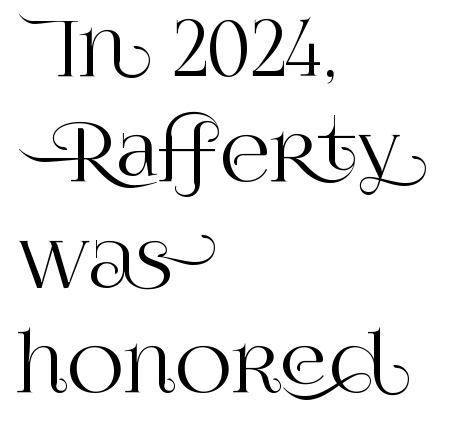
Q: Is the text italic (slanted)? A: No, it is upright.
Q: Is the typeface a serif or a sans-serif typeface? A: Serif.
Q: Is the text underlined? A: No.
Q: How is the paragraph aligned? A: Left-aligned.
Q: Is the spacing between letters normal or unusually wide? A: Normal.
Q: Is the spacing between lines tight, normal or loose? A: Normal.
Q: Width (condensed, normal, or wide)? A: Normal.
Q: Stroke contrast? A: High.
Q: x-height? A: Large.
Q: Monospaced? A: No.
